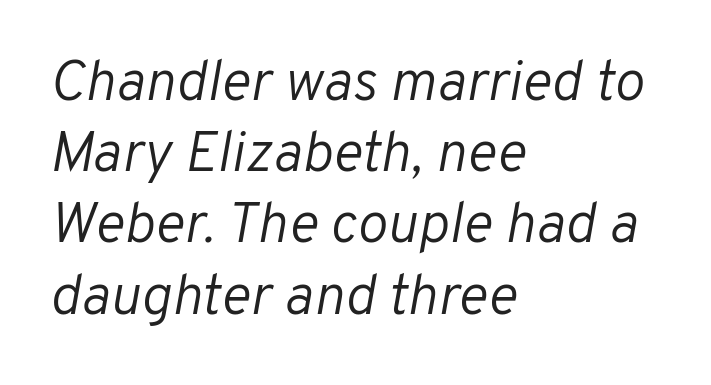
{"italic": "yes", "lean": "right", "slant_degrees": 10, "bold": "no", "weight": "light", "width": "normal", "stroke_contrast": "low", "x_height": "medium", "monospaced": "no", "underline": "no", "align": "left", "line_spacing": "normal", "line_spacing_ratio": 1.25, "letter_spacing": "normal", "letter_spacing_em": 0.0, "glyph_px": 57}
